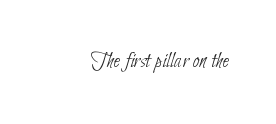
The image shows 23 px text type; set normal letter spacing, not underlined.
